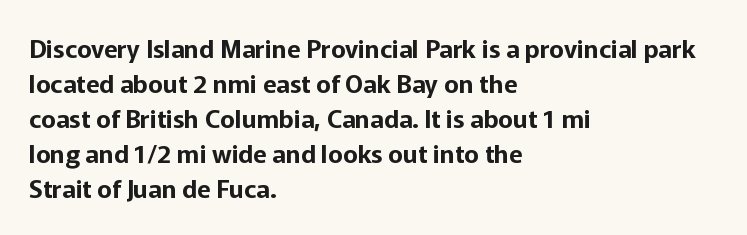
The image shows 25 px text type, upright; set left-aligned, normal line spacing (1.4x), normal letter spacing, not underlined.
